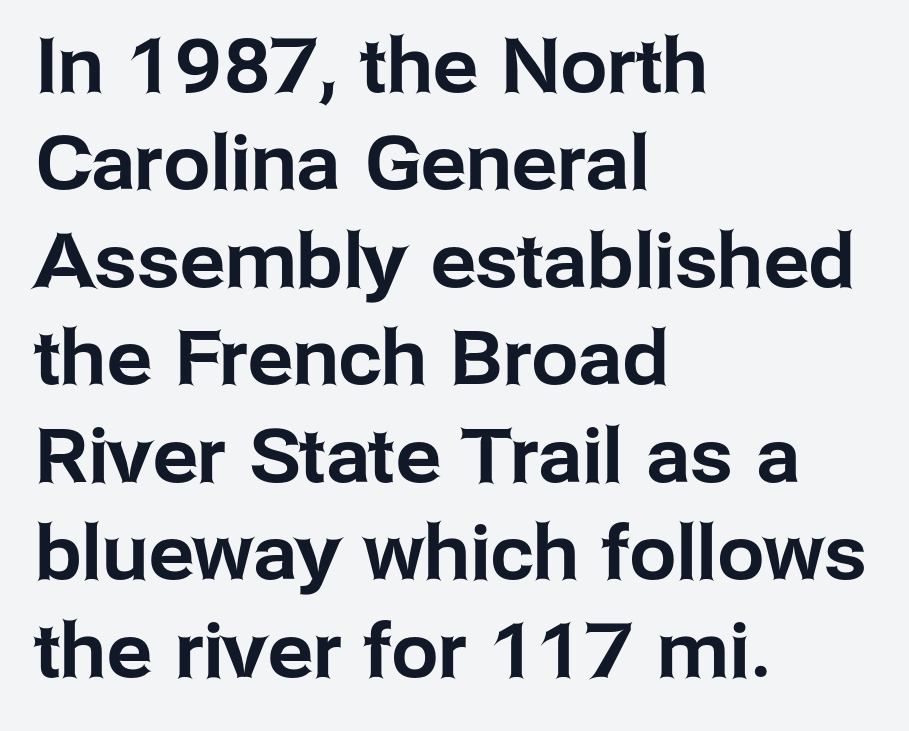
{"serif": "no", "italic": "no", "width": "normal", "stroke_contrast": "low", "x_height": "medium", "monospaced": "no", "underline": "no", "align": "left", "line_spacing": "normal", "line_spacing_ratio": 1.3, "letter_spacing": "normal", "letter_spacing_em": 0.0, "glyph_px": 75}
